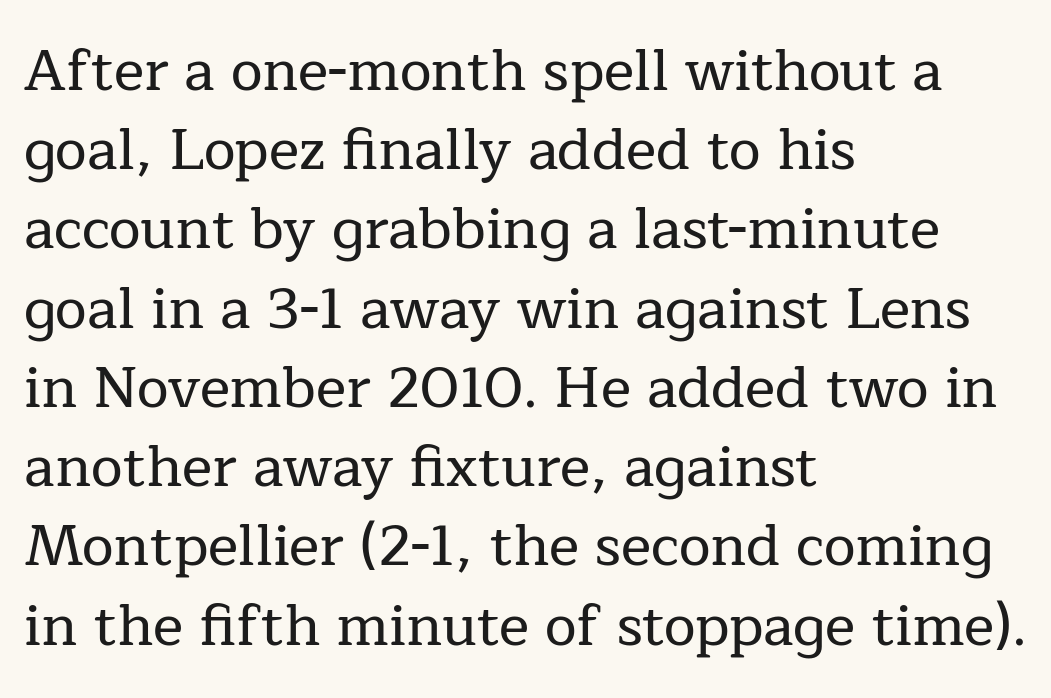
Leading: standard. Line starts are locked; line ends wander. Spacing verdict: proportional, widths tailored to each character. Letter spacing: default. No italicization has been applied; the sample stays upright. Look at the bottom of the vertical strokes: they flare into serifs here.
